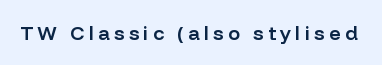
Q: Is the text bold? A: Semi-bold.
Q: Is the text italic (slanted)? A: No, it is upright.
Q: Is the text underlined? A: No.
Q: Is the spacing between letters normal or unusually wide? A: Unusually wide.
